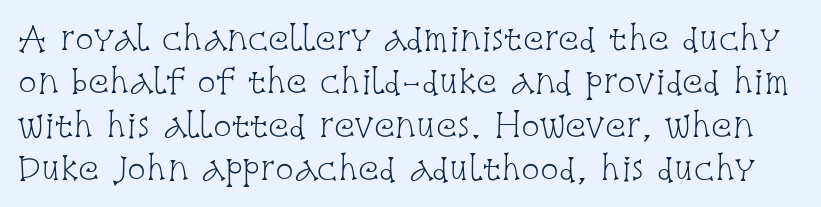
The image shows 31 px light, condensed serif type, upright; set normal line spacing (1.4x), normal letter spacing, not underlined; low stroke contrast and a large x-height.
